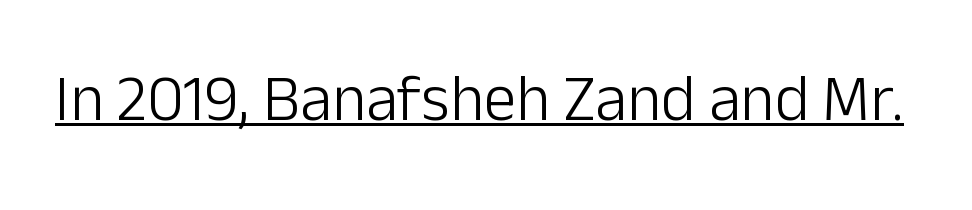
Bold? No — there's no thickening of the strokes. Character widths vary here, with narrow letters taking less room than wide ones. This is roman type, the default non-slanted kind. These characters rest on top of a visible drawn line.
